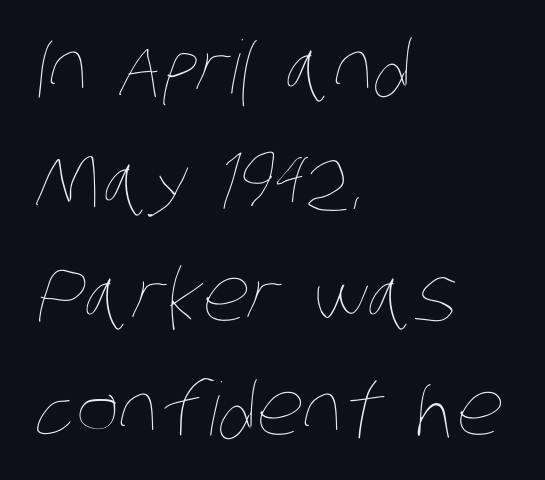
The face looks like a standard text weight, possibly lighter. Proportional: the letters do not fall into vertical columns. The rag falls on the right side of this text block. Quick note: underline off. The rendering keeps characters at their native spacing. Does the leading feel generous? No, just average.
